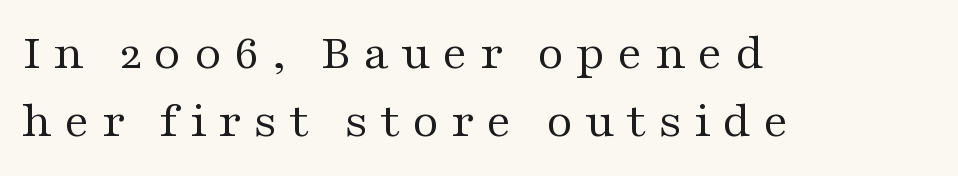
{"serif": "yes", "italic": "no", "bold": "no", "weight": "regular", "width": "wide", "stroke_contrast": "medium", "x_height": "medium", "monospaced": "no", "underline": "no", "align": "left", "line_spacing": "normal", "line_spacing_ratio": 1.34, "letter_spacing": "wide", "letter_spacing_em": 0.23, "glyph_px": 51}
